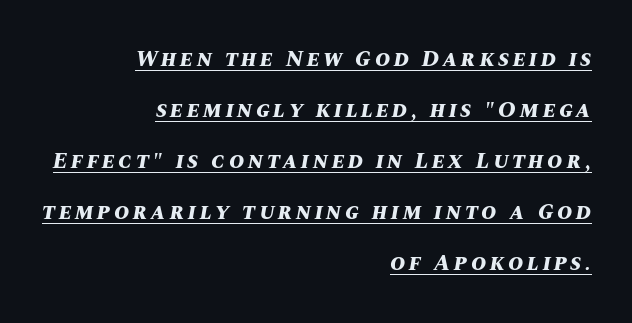
Q: Is the text bold? A: Yes.
Q: Is the text italic (slanted)? A: Yes, it leans right by about 10 degrees.
Q: Is the text underlined? A: Yes.
Q: How is the paragraph aligned? A: Right-aligned.
Q: Is the spacing between lines tight, normal or loose? A: Loose.
